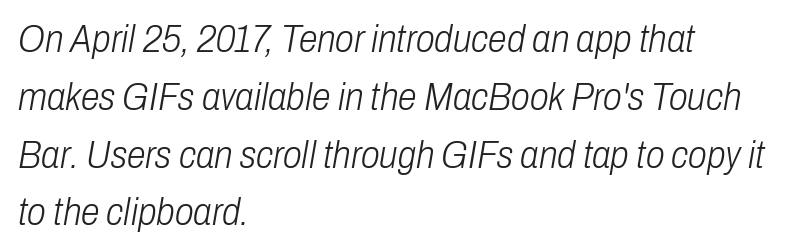
Q: Is the text bold? A: No.
Q: Is the text italic (slanted)? A: Yes, it leans right by about 10 degrees.
Q: Is the text underlined? A: No.
Q: How is the paragraph aligned? A: Left-aligned.
Q: Is the spacing between letters normal or unusually wide? A: Normal.
Q: Is the spacing between lines tight, normal or loose? A: Normal.
Q: Width (condensed, normal, or wide)? A: Condensed.
Q: Stroke contrast? A: Low.
Q: x-height? A: Medium.
Q: Monospaced? A: No.
